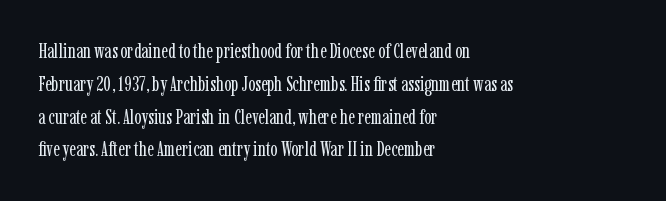
Q: Is the text bold? A: No.
Q: Is the text italic (slanted)? A: No, it is upright.
Q: Is the text underlined? A: No.
Q: How is the paragraph aligned? A: Left-aligned.
Q: Is the spacing between letters normal or unusually wide? A: Normal.
Q: Is the spacing between lines tight, normal or loose? A: Normal.
